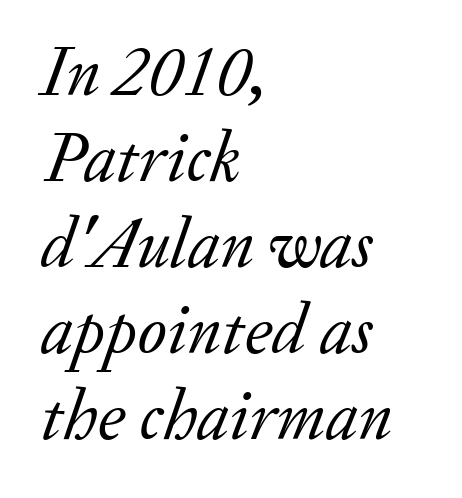
These lines are rendered in a variable-pitch font. The font family rendered here belongs to the serif group. Nothing unusual about the tracking: characters are spaced as the font intends. The letters look calm and open, with moderate or lighter stems. In CSS terms this would be text-align: left. Designer's note — italics engaged.
